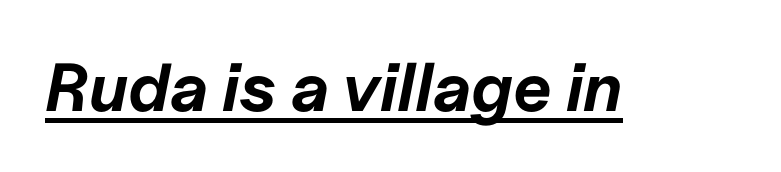
Q: Is the text bold? A: Yes.
Q: Is the text italic (slanted)? A: Yes, it leans right by about 11 degrees.
Q: Is the text underlined? A: Yes.
Q: Is the spacing between letters normal or unusually wide? A: Normal.
Q: Width (condensed, normal, or wide)? A: Normal.
Q: Stroke contrast? A: Low.
Q: x-height? A: Medium.
Q: Monospaced? A: No.
